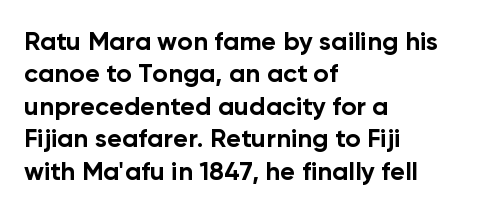
{"italic": "no", "bold": "yes", "underline": "no", "align": "left", "line_spacing": "normal", "line_spacing_ratio": 1.25, "letter_spacing": "normal", "letter_spacing_em": 0.0, "glyph_px": 26}
